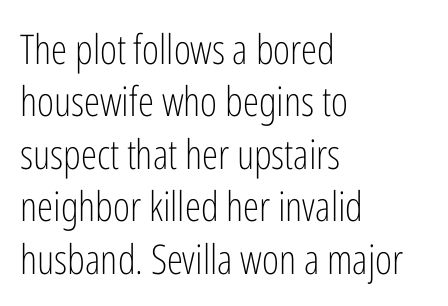
{"serif": "no", "italic": "no", "bold": "no", "weight": "light", "width": "condensed", "stroke_contrast": "low", "x_height": "medium", "monospaced": "no", "underline": "no", "align": "left", "line_spacing": "normal", "line_spacing_ratio": 1.28, "letter_spacing": "normal", "letter_spacing_em": 0.0, "glyph_px": 41}
